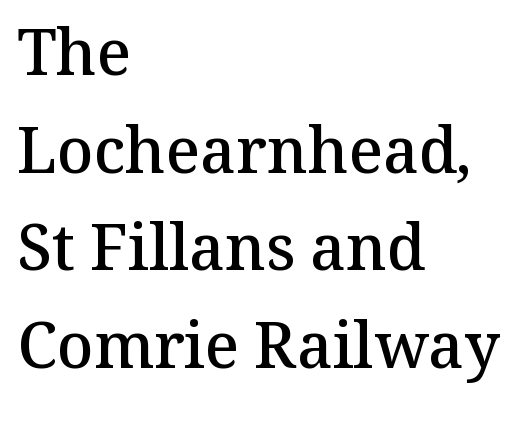
Q: Is the text bold? A: Semi-bold.
Q: Is the text italic (slanted)? A: No, it is upright.
Q: Is the typeface a serif or a sans-serif typeface? A: Serif.
Q: Is the text underlined? A: No.
Q: How is the paragraph aligned? A: Left-aligned.
Q: Is the spacing between letters normal or unusually wide? A: Normal.
Q: Is the spacing between lines tight, normal or loose? A: Normal.
Q: Width (condensed, normal, or wide)? A: Normal.
Q: Stroke contrast? A: Medium.
Q: x-height? A: Medium.
Q: Monospaced? A: No.
